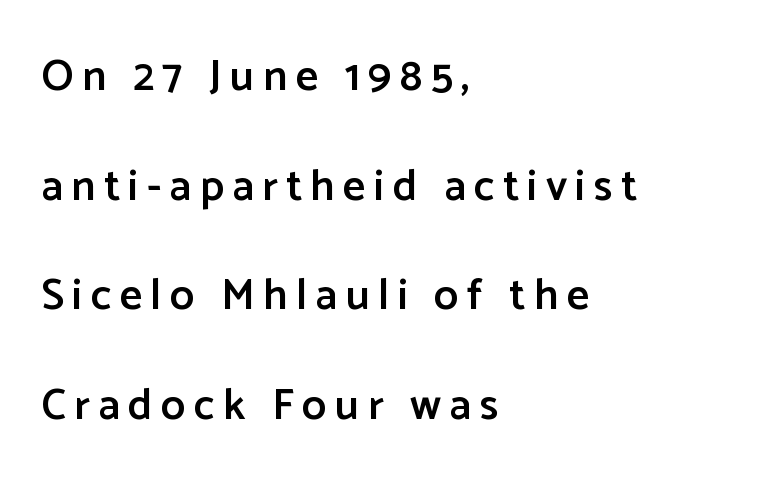
Q: Is the text bold? A: Semi-bold.
Q: Is the text italic (slanted)? A: No, it is upright.
Q: Is the typeface a serif or a sans-serif typeface? A: Sans-serif.
Q: Is the text underlined? A: No.
Q: How is the paragraph aligned? A: Left-aligned.
Q: Is the spacing between lines tight, normal or loose? A: Loose.
Q: Width (condensed, normal, or wide)? A: Normal.
Q: Stroke contrast? A: Low.
Q: x-height? A: Medium.
Q: Monospaced? A: No.
